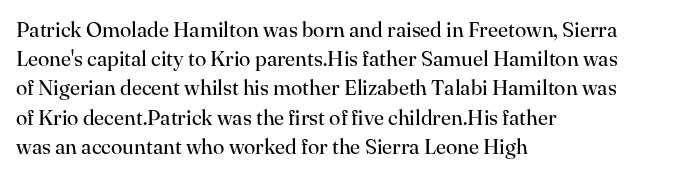
Q: Is the text bold? A: No.
Q: Is the text italic (slanted)? A: No, it is upright.
Q: Is the text underlined? A: No.
Q: How is the paragraph aligned? A: Left-aligned.
Q: Is the spacing between letters normal or unusually wide? A: Normal.
Q: Is the spacing between lines tight, normal or loose? A: Normal.
